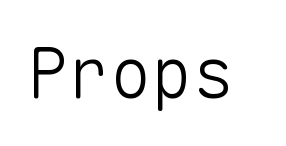
The image shows 69 px light sans-serif type, upright, monospaced; set normal letter spacing, not underlined; low stroke contrast and a medium x-height.
